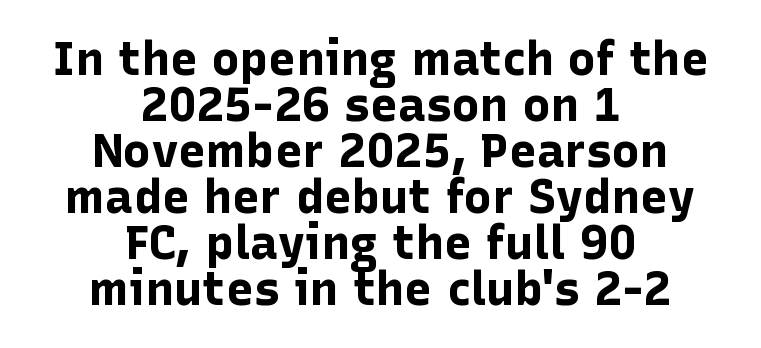
The image shows 47 px bold sans-serif type, upright; set centered, tight line spacing (0.98x), normal letter spacing, not underlined; low stroke contrast and a medium x-height.
